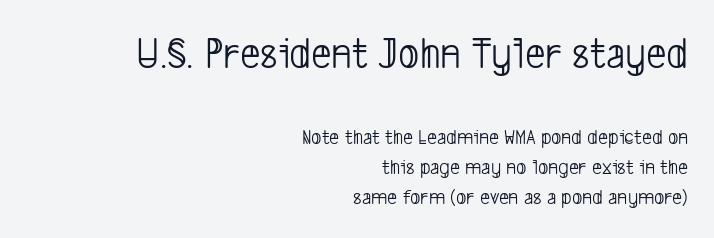
Q: Is the text bold? A: No.
Q: Is the typeface a serif or a sans-serif typeface? A: Sans-serif.
Q: Is the text underlined? A: No.
Q: How is the paragraph aligned? A: Right-aligned.
Q: Is the spacing between letters normal or unusually wide? A: Normal.
Q: Is the spacing between lines tight, normal or loose? A: Normal.
Q: Which block of text is set in a larger size, the first (top) or the second (bottom)? A: The first (top) one.
Q: Width (condensed, normal, or wide)? A: Condensed.
Q: Stroke contrast? A: Low.
Q: x-height? A: Medium.
Q: Monospaced? A: No.
